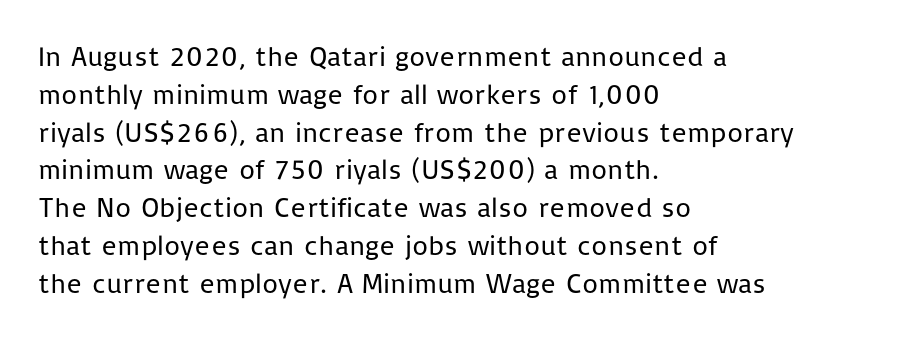
Summary of vertical rhythm: regular, with standard interline spacing. The strip under each line holds only bare page. Is this a fixed-width face? No — the glyphs have proportional, varying widths. What kind of face is this? One without serifs — a sans.
